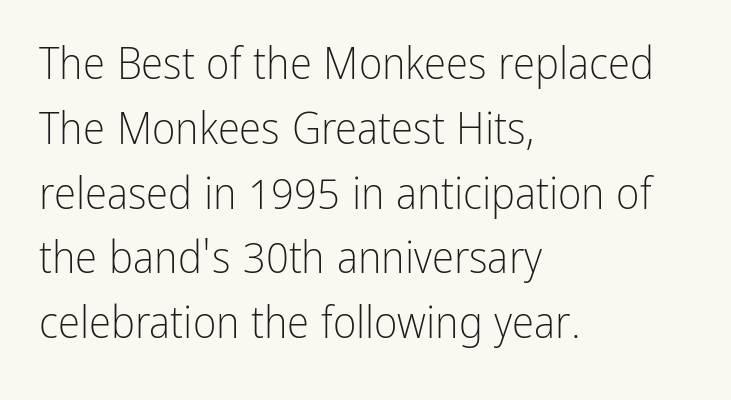
{"serif": "no", "italic": "no", "bold": "no", "weight": "light", "width": "condensed", "stroke_contrast": "low", "x_height": "medium", "monospaced": "no", "underline": "no", "align": "left", "line_spacing": "normal", "line_spacing_ratio": 1.44, "letter_spacing": "normal", "letter_spacing_em": 0.0, "glyph_px": 45}
